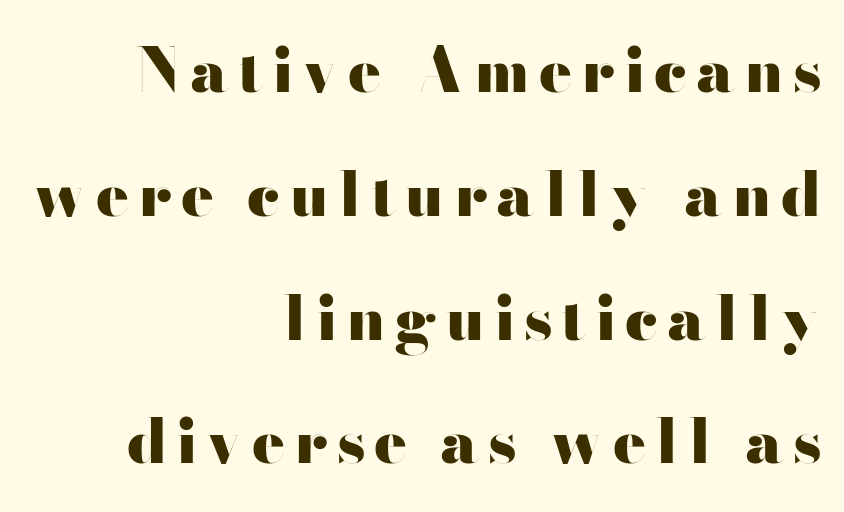
{"serif": "no", "italic": "no", "bold": "yes", "weight": "heavy", "width": "wide", "stroke_contrast": "high", "x_height": "small", "monospaced": "no", "underline": "no", "align": "right", "line_spacing": "loose", "line_spacing_ratio": 2.03, "glyph_px": 61}
